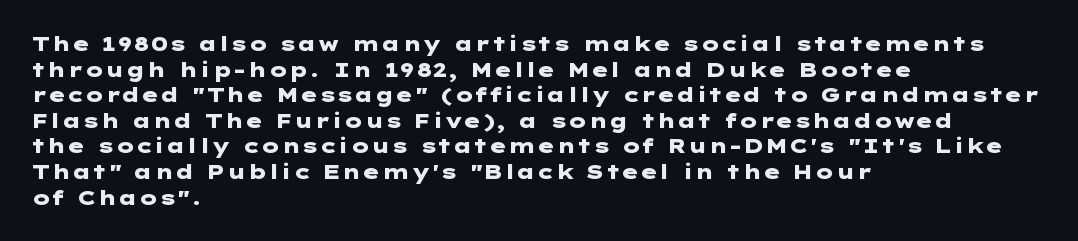
{"italic": "no", "bold": "yes", "underline": "no", "align": "left", "line_spacing": "normal", "line_spacing_ratio": 1.28, "letter_spacing": "normal", "letter_spacing_em": 0.0, "glyph_px": 20}
